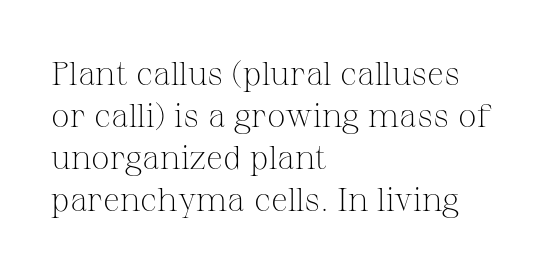
{"serif": "yes", "italic": "no", "bold": "no", "weight": "light", "width": "normal", "stroke_contrast": "medium", "x_height": "medium", "monospaced": "no", "underline": "no", "align": "left", "line_spacing": "normal", "line_spacing_ratio": 1.27, "letter_spacing": "normal", "letter_spacing_em": 0.0, "glyph_px": 33}
